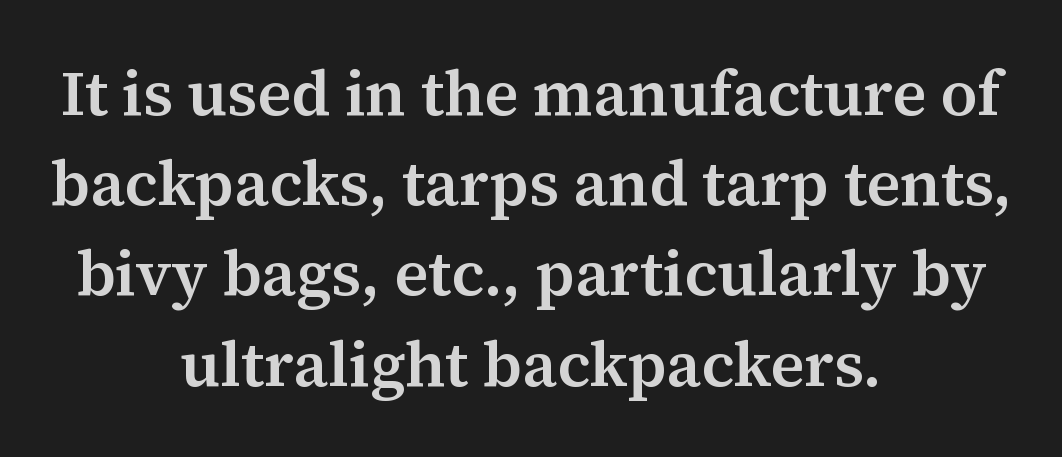
The image shows 64 px semibold serif type, upright; set centered, normal line spacing (1.41x), normal letter spacing, not underlined; medium stroke contrast and a medium x-height.
